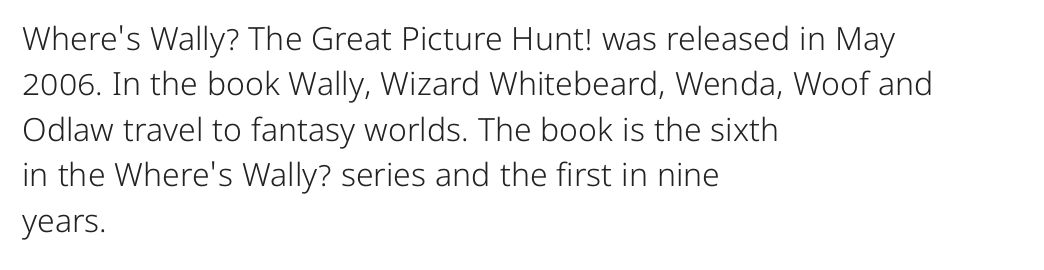
The image shows 32 px light sans-serif type, upright; set left-aligned, normal line spacing (1.42x), normal letter spacing, not underlined; low stroke contrast and a medium x-height.
